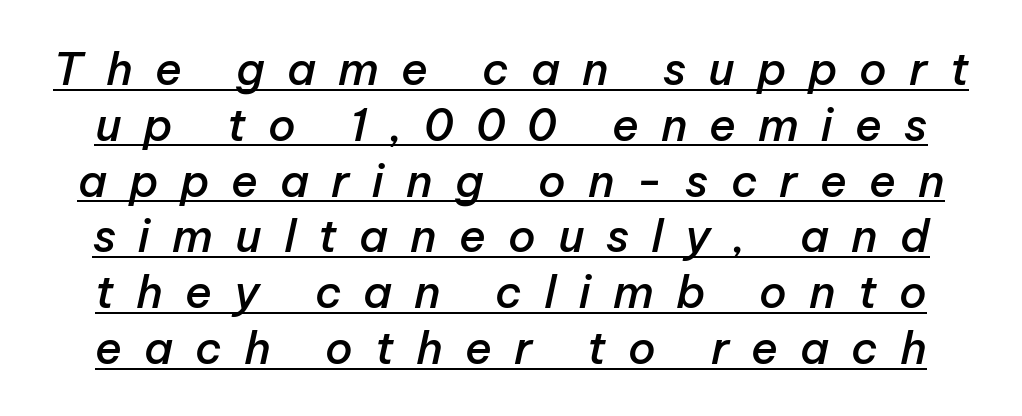
Q: Is the text bold? A: Semi-bold.
Q: Is the text italic (slanted)? A: Yes, it leans right by about 12 degrees.
Q: Is the text underlined? A: Yes.
Q: Is the spacing between letters normal or unusually wide? A: Unusually wide.
Q: Width (condensed, normal, or wide)? A: Normal.
Q: Stroke contrast? A: Low.
Q: x-height? A: Medium.
Q: Monospaced? A: No.
